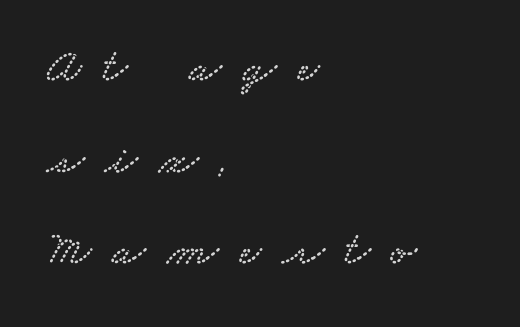
{"serif": "yes", "width": "wide", "stroke_contrast": "low", "x_height": "small", "monospaced": "no", "underline": "no", "align": "left", "line_spacing": "loose", "line_spacing_ratio": 1.91, "letter_spacing": "wide", "letter_spacing_em": 0.44, "glyph_px": 48}
